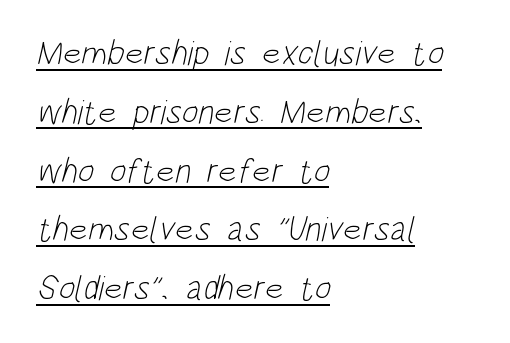
The image shows 35 px light, condensed sans-serif type; set left-aligned, normal line spacing (1.68x), normal letter spacing, underlined; low stroke contrast and a large x-height.
